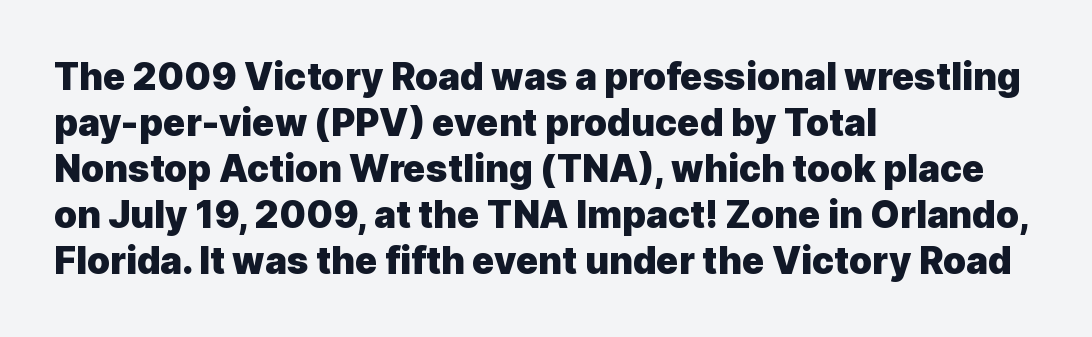
The letters advance in unequal steps, a hallmark of proportional type. The passage shown is not underscored anywhere. The letters stand straight up with perfectly vertical stems. Are there feet on the stems? There aren't — it's a sans.
